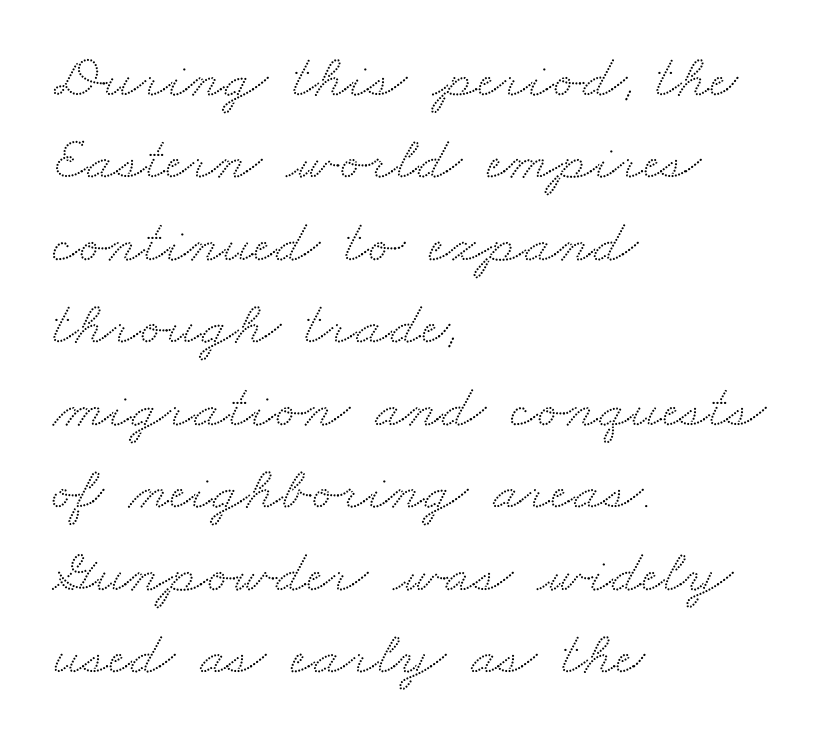
{"serif": "yes", "width": "wide", "stroke_contrast": "medium", "x_height": "small", "monospaced": "no", "underline": "no", "align": "left", "line_spacing": "normal", "line_spacing_ratio": 1.33, "letter_spacing": "normal", "letter_spacing_em": 0.0, "glyph_px": 62}
